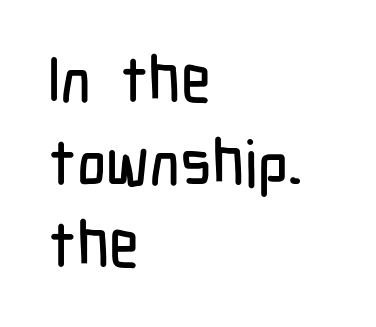
Q: Is the text italic (slanted)? A: No, it is upright.
Q: Is the typeface a serif or a sans-serif typeface? A: Sans-serif.
Q: Is the text underlined? A: No.
Q: How is the paragraph aligned? A: Left-aligned.
Q: Is the spacing between letters normal or unusually wide? A: Normal.
Q: Is the spacing between lines tight, normal or loose? A: Normal.
Q: Width (condensed, normal, or wide)? A: Condensed.
Q: Stroke contrast? A: Low.
Q: x-height? A: Medium.
Q: Monospaced? A: No.
